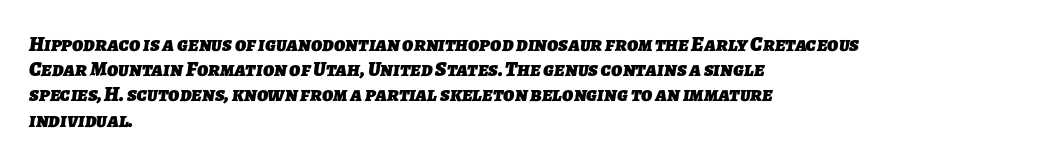
The image shows 21 px bold type; set left-aligned, line spacing 1.2x, normal letter spacing, not underlined.
